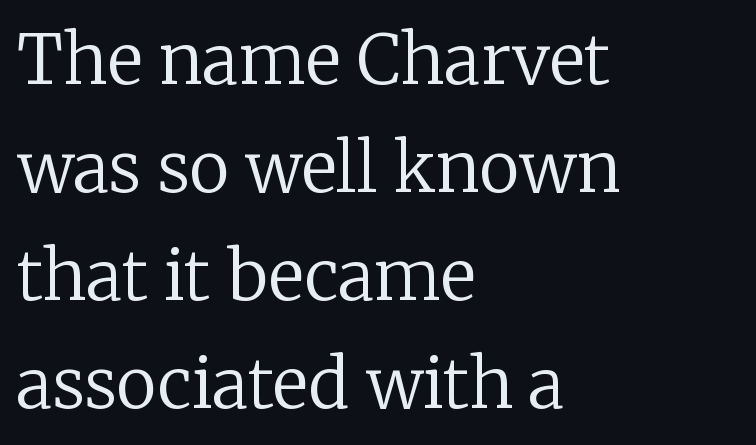
The image shows 68 px regular-weight serif type, upright; set left-aligned, normal line spacing (1.59x), normal letter spacing, not underlined; low stroke contrast and a medium x-height.
